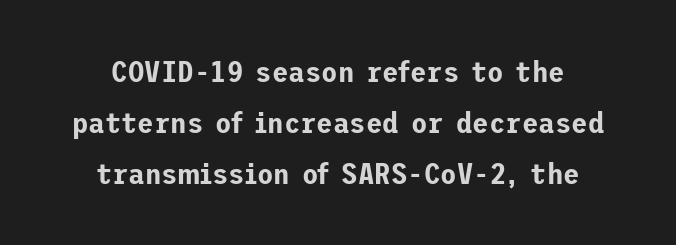
The space beneath each line is pristine and unruled. The text was rendered using a sans face with plain stroke endings. Baseline-to-baseline distance is the conventional proportion of letter height. This sample uses an upright cut, with every glyph sitting square on the baseline. Default kerning and tracking; the words read as compact shapes.
